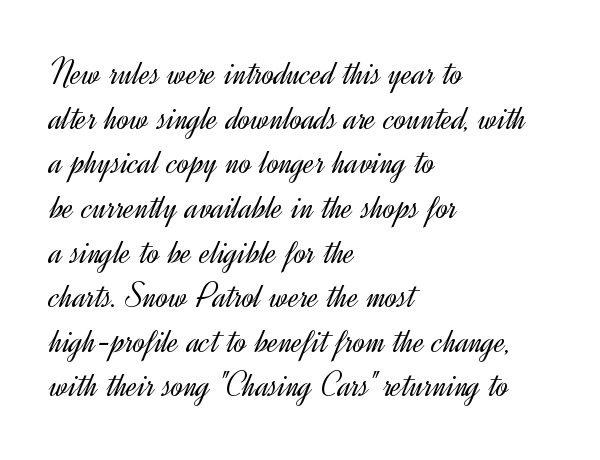
No extra tracking has been applied to these lines. Compared with a typical body face, this is equally light or lighter still. Each row of text sits above clean, open space.
